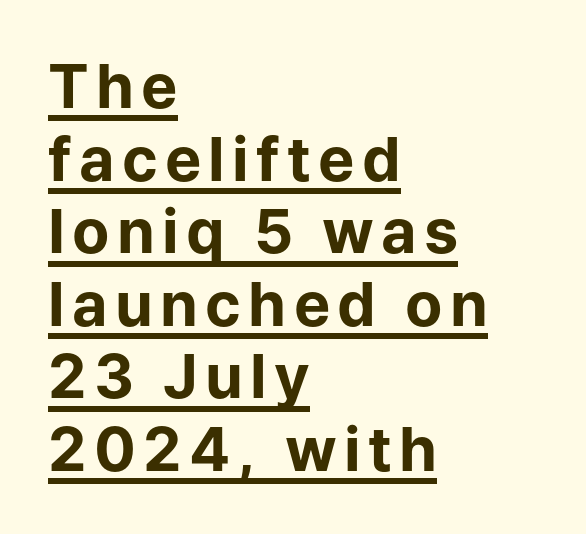
It's the straight-up-and-down kind of type. The passage shown is typeset with a sans-serif family. Visually the block forms a straight wall on the left and a jagged coastline on the right. The rendering uses a bold face; every stroke is thick and dark. Every word sits above its own underline.
